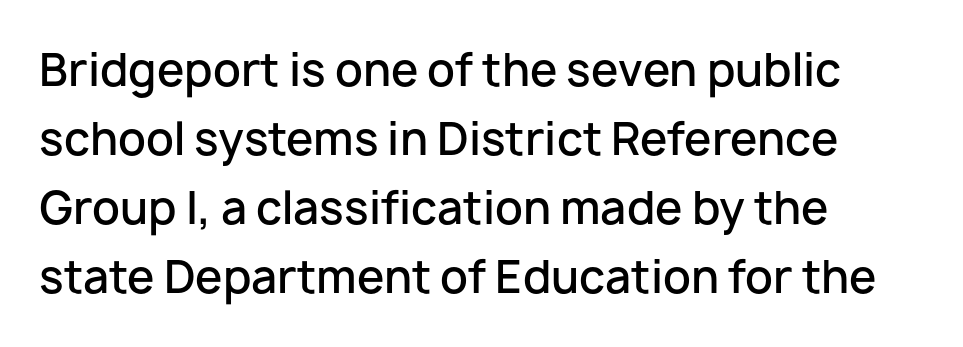
Rows of type keep a routine distance in the vertical direction. Just letters on the line, the space beneath them empty. Words appear dense and cohesive because spacing is normal. The lettering stays uniformly vertical, giving the passage a roman look. The passage shown is semibold, sitting just below true bold.
